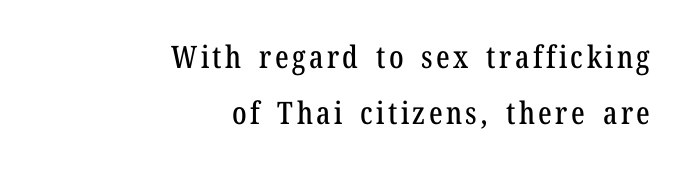
{"serif": "yes", "italic": "no", "width": "condensed", "stroke_contrast": "low", "x_height": "medium", "monospaced": "no", "underline": "no", "align": "right", "line_spacing_ratio": 1.8, "glyph_px": 31}
